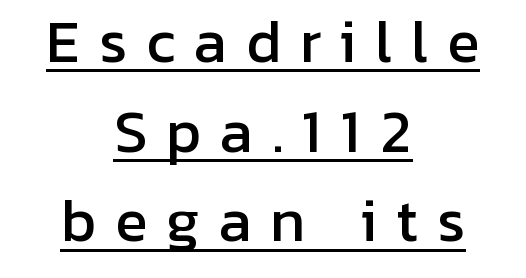
The image shows 55 px sans-serif type, upright; set centered, normal line spacing (1.63x), unusually wide letter spacing (+0.34 em), underlined; low stroke contrast and a medium x-height.
